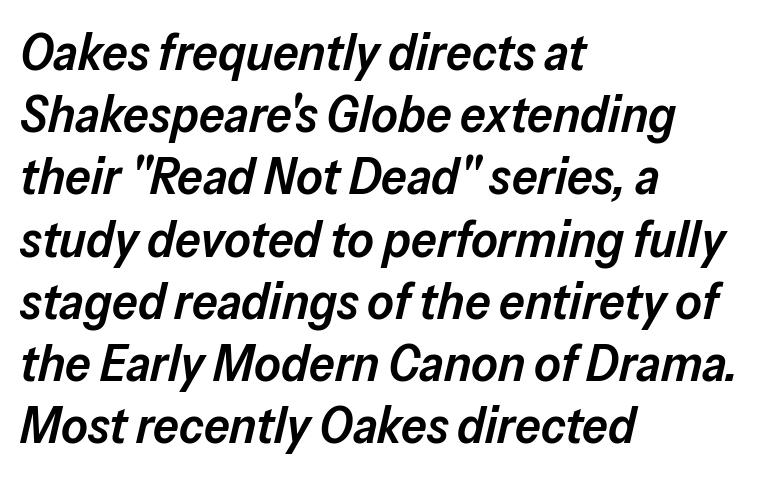
{"italic": "yes", "lean": "right", "slant_degrees": 13, "bold": "semi", "weight": "semibold", "width": "normal", "stroke_contrast": "low", "x_height": "medium", "monospaced": "no", "underline": "no", "align": "left", "line_spacing_ratio": 1.22, "letter_spacing": "normal", "letter_spacing_em": 0.0, "glyph_px": 51}
